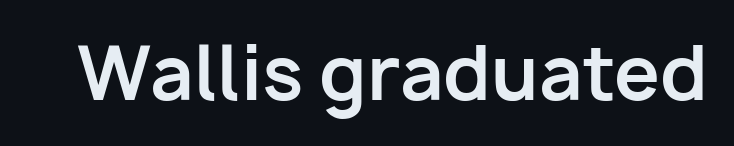
Q: Is the text bold? A: Yes.
Q: Is the text italic (slanted)? A: No, it is upright.
Q: Is the typeface a serif or a sans-serif typeface? A: Sans-serif.
Q: Is the text underlined? A: No.
Q: Is the spacing between letters normal or unusually wide? A: Normal.
Q: Width (condensed, normal, or wide)? A: Normal.
Q: Stroke contrast? A: Low.
Q: x-height? A: Medium.
Q: Monospaced? A: No.
